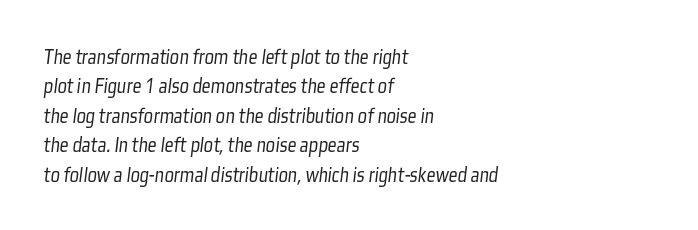
{"bold": "no", "underline": "no", "align": "left", "line_spacing": "normal", "line_spacing_ratio": 1.34, "letter_spacing": "normal", "letter_spacing_em": 0.0, "glyph_px": 22}
